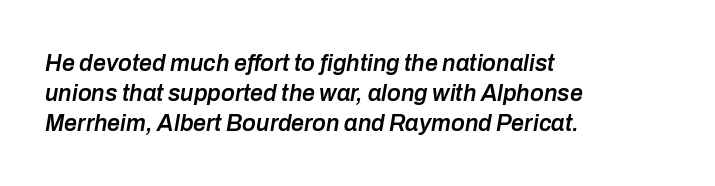
The image shows 23 px text type, italic (leaning right); set left-aligned, normal line spacing (1.3x), normal letter spacing, not underlined.
